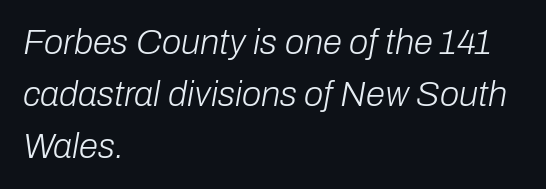
Slanted lettering throughout. Has an underline been added? It has not. The rag falls on the right side of this text block. One glance says typical: line gaps are just what's usual.
